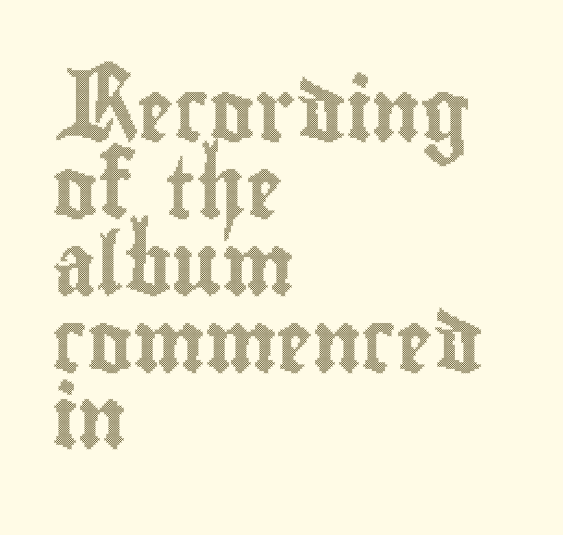
The lettering stays uniformly vertical, giving the passage a roman look. Horizontal alignment here is leftward, the default for most running prose. The rows are spaced the way most documents space them. These lines are rendered in a variable-pitch font.
